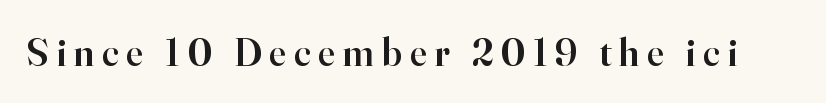
{"serif": "yes", "italic": "no", "bold": "semi", "weight": "semibold", "width": "normal", "stroke_contrast": "high", "x_height": "small", "monospaced": "no", "underline": "no", "letter_spacing": "wide", "letter_spacing_em": 0.2, "glyph_px": 39}
